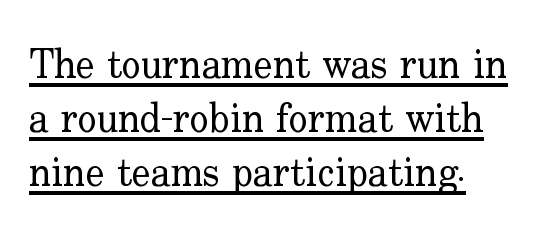
{"serif": "yes", "italic": "no", "bold": "no", "weight": "regular", "width": "normal", "stroke_contrast": "low", "x_height": "small", "monospaced": "no", "underline": "yes", "align": "left", "line_spacing": "normal", "line_spacing_ratio": 1.35, "letter_spacing": "normal", "letter_spacing_em": 0.0, "glyph_px": 40}
